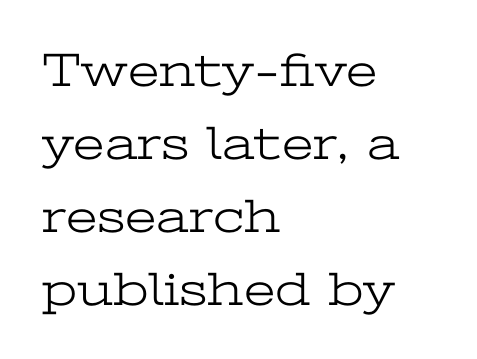
The image shows 48 px light, wide serif type, upright; set left-aligned, normal line spacing (1.52x), normal letter spacing, not underlined; low stroke contrast and a medium x-height.
